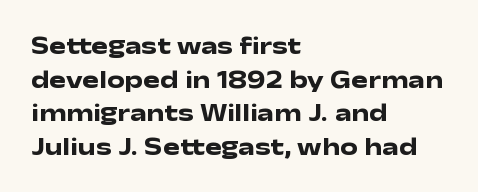
The image shows 25 px bold type, upright; set left-aligned, normal line spacing (1.35x), normal letter spacing, not underlined.
